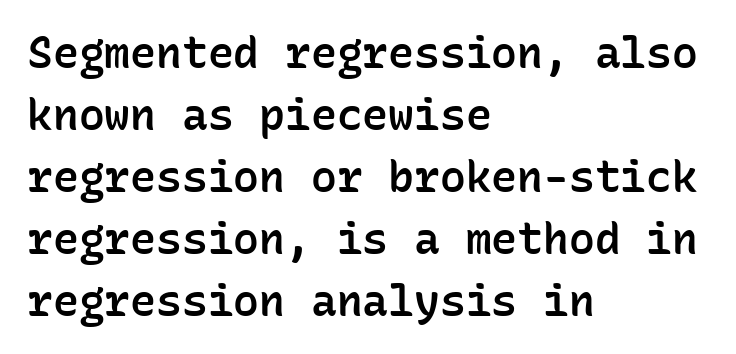
Q: Is the text bold? A: Semi-bold.
Q: Is the text italic (slanted)? A: No, it is upright.
Q: Is the typeface a serif or a sans-serif typeface? A: Sans-serif.
Q: Is the text underlined? A: No.
Q: How is the paragraph aligned? A: Left-aligned.
Q: Is the spacing between letters normal or unusually wide? A: Normal.
Q: Is the spacing between lines tight, normal or loose? A: Normal.
Q: Width (condensed, normal, or wide)? A: Normal.
Q: Stroke contrast? A: Low.
Q: x-height? A: Medium.
Q: Monospaced? A: Yes.
